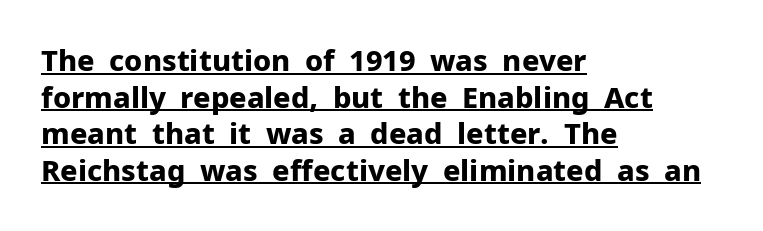
Q: Is the text bold? A: Yes.
Q: Is the text italic (slanted)? A: No, it is upright.
Q: Is the typeface a serif or a sans-serif typeface? A: Sans-serif.
Q: Is the text underlined? A: Yes.
Q: How is the paragraph aligned? A: Left-aligned.
Q: Is the spacing between letters normal or unusually wide? A: Normal.
Q: Is the spacing between lines tight, normal or loose? A: Normal.
Q: Width (condensed, normal, or wide)? A: Normal.
Q: Stroke contrast? A: Low.
Q: x-height? A: Medium.
Q: Monospaced? A: No.
